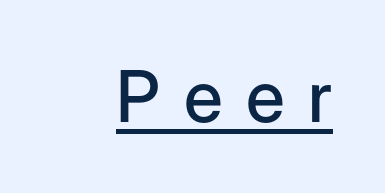
The image shows 71 px sans-serif type, upright; set unusually wide letter spacing (+0.33 em), underlined; low stroke contrast and a medium x-height.
